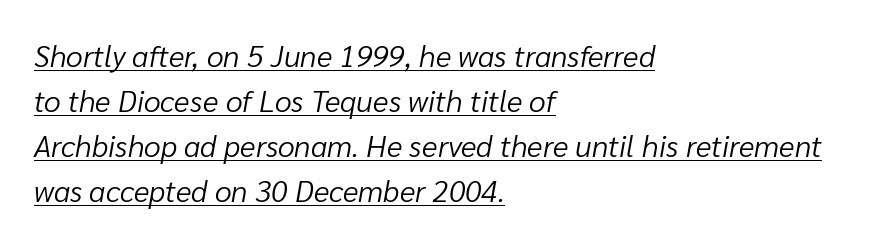
The image shows 30 px light type, italic (leaning right); set left-aligned, normal line spacing (1.5x), normal letter spacing, underlined; low stroke contrast and a medium x-height.
